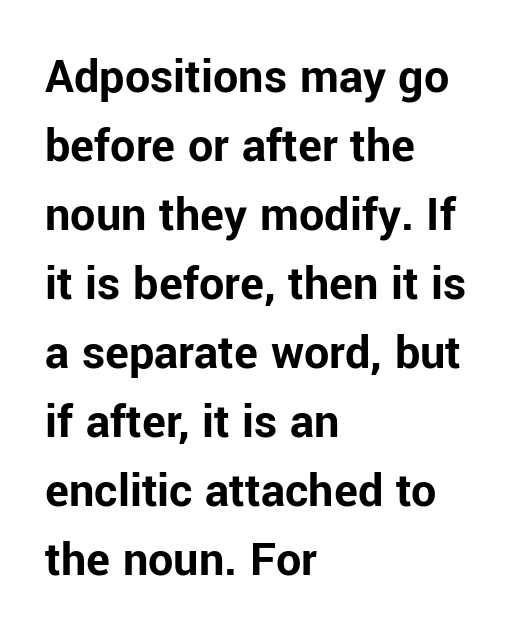
{"serif": "no", "italic": "no", "bold": "yes", "weight": "bold", "width": "normal", "stroke_contrast": "low", "x_height": "medium", "monospaced": "no", "underline": "no", "align": "left", "line_spacing": "normal", "line_spacing_ratio": 1.38, "letter_spacing": "normal", "letter_spacing_em": 0.0, "glyph_px": 50}
